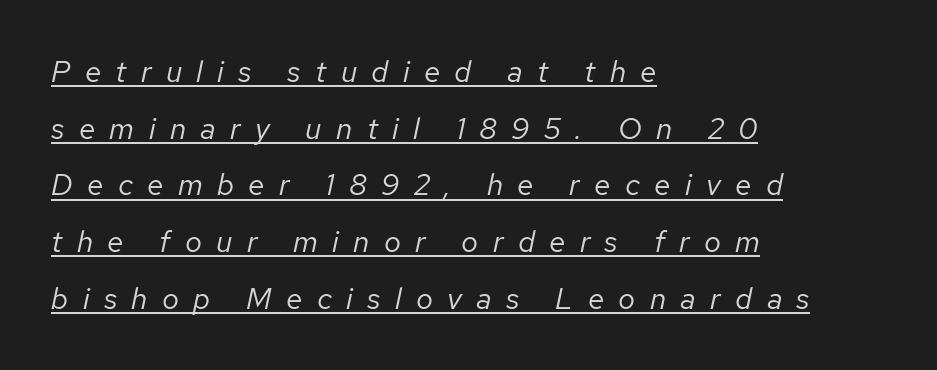
{"italic": "yes", "lean": "right", "slant_degrees": 12, "bold": "no", "weight": "regular", "width": "normal", "stroke_contrast": "low", "x_height": "medium", "monospaced": "no", "underline": "yes", "align": "left", "line_spacing_ratio": 1.89, "letter_spacing": "wide", "letter_spacing_em": 0.48, "glyph_px": 30}
